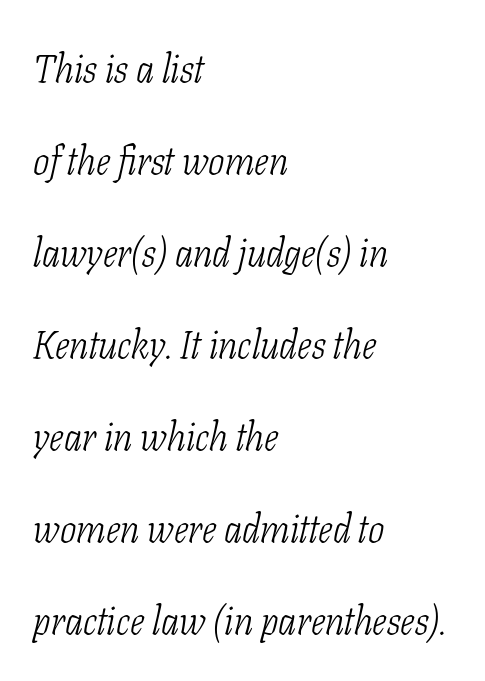
Short and long lines alike share a common starting point at left. There is no visible air inserted between adjacent glyphs. Heaviness? Minimal to ordinary, like unemphasized prose. You could not count columns in this text — the font is proportionally spaced. Observe the serifs anchoring each vertical stroke in this sample. Honestly, the rows look like they've been pulled way apart.
